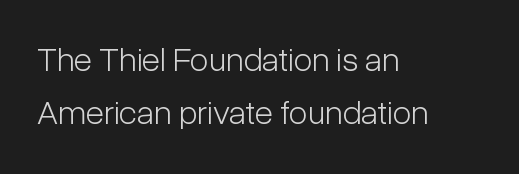
Q: Is the text bold? A: No.
Q: Is the text italic (slanted)? A: No, it is upright.
Q: Is the typeface a serif or a sans-serif typeface? A: Sans-serif.
Q: Is the text underlined? A: No.
Q: How is the paragraph aligned? A: Left-aligned.
Q: Is the spacing between letters normal or unusually wide? A: Normal.
Q: Is the spacing between lines tight, normal or loose? A: Normal.
Q: Width (condensed, normal, or wide)? A: Condensed.
Q: Stroke contrast? A: Low.
Q: x-height? A: Medium.
Q: Monospaced? A: No.
